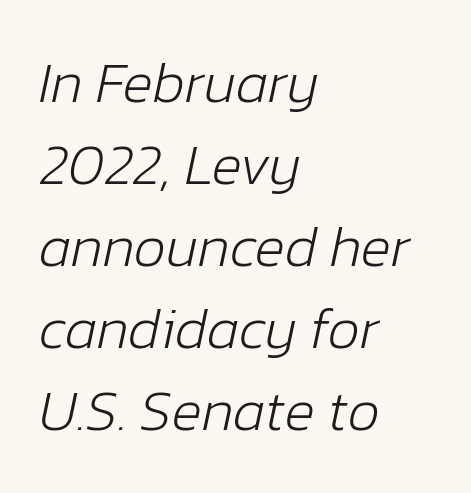
{"italic": "yes", "lean": "right", "slant_degrees": 12, "bold": "no", "weight": "light", "width": "normal", "stroke_contrast": "low", "x_height": "medium", "monospaced": "no", "underline": "no", "align": "left", "line_spacing": "normal", "line_spacing_ratio": 1.44, "letter_spacing": "normal", "letter_spacing_em": 0.0, "glyph_px": 57}
